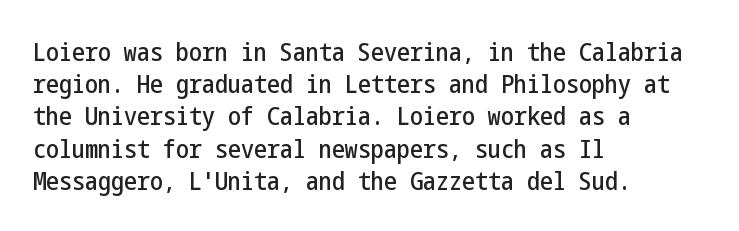
{"italic": "no", "underline": "no", "align": "left", "line_spacing_ratio": 1.24, "letter_spacing": "normal", "letter_spacing_em": 0.0, "glyph_px": 26}
